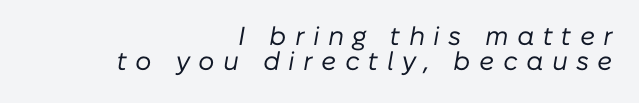
Q: Is the text bold? A: No.
Q: Is the text italic (slanted)? A: Yes, it leans right by about 10 degrees.
Q: Is the text underlined? A: No.
Q: How is the paragraph aligned? A: Right-aligned.
Q: Is the spacing between letters normal or unusually wide? A: Unusually wide.
Q: Is the spacing between lines tight, normal or loose? A: Tight.
